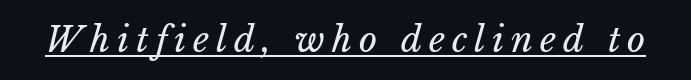
Notice how the stems are inclined rather than vertical — that's the hallmark of italics. This sample has the flowing, uneven cadence of proportional lettering. The passage shown has open, widely tracked lettering throughout. Letters have the restrained weight of plain body copy at most. Glance below the letters and you will spot a drawn line.
